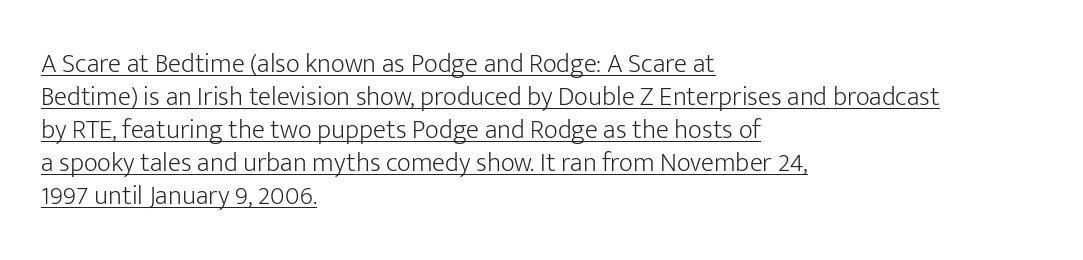
If you drew a line through each stem, it would be perfectly vertical. Spacing between characters is what you'd get straight out of the box. This reads as an unemphasized weight, regular at the heaviest. The paragraph shown leans on its left margin. The glyphs are accompanied by a horizontal stroke just below them.
